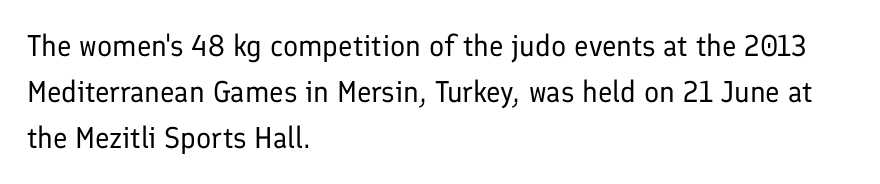
Anything drawn beneath the words? Only blank space. Letters have the restrained weight of plain body copy at most. Letter spacing: default. How would I describe the line gaps? Plain and ordinary. Left-aligned paragraph, ragged on the right.
